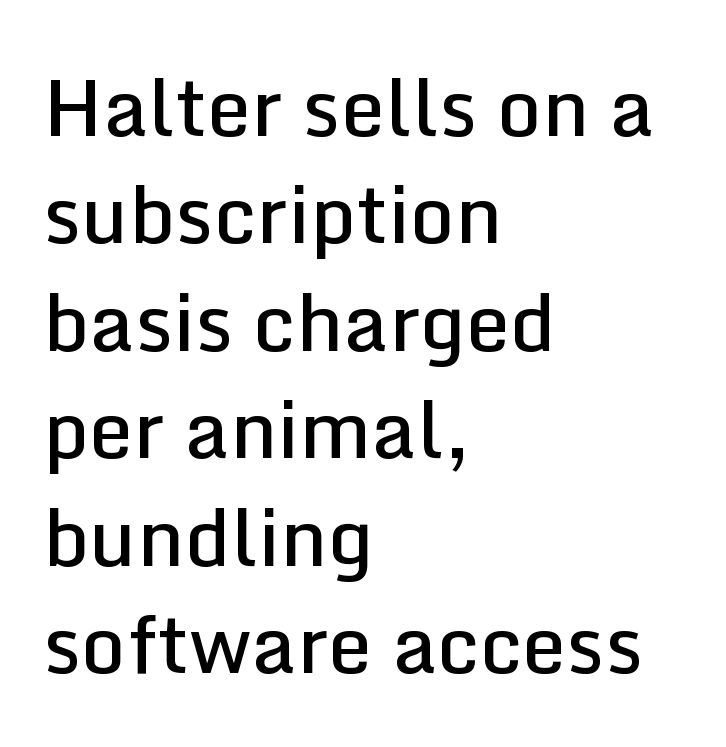
Character widths vary here, with narrow letters taking less room than wide ones. Check where the strokes stop: nothing finishes them off — pure sans. The letters stand straight up with perfectly vertical stems. Letter spacing: default. A clean baseline with only descenders dipping below it. The typesetter chose a ragged-right arrangement here.
